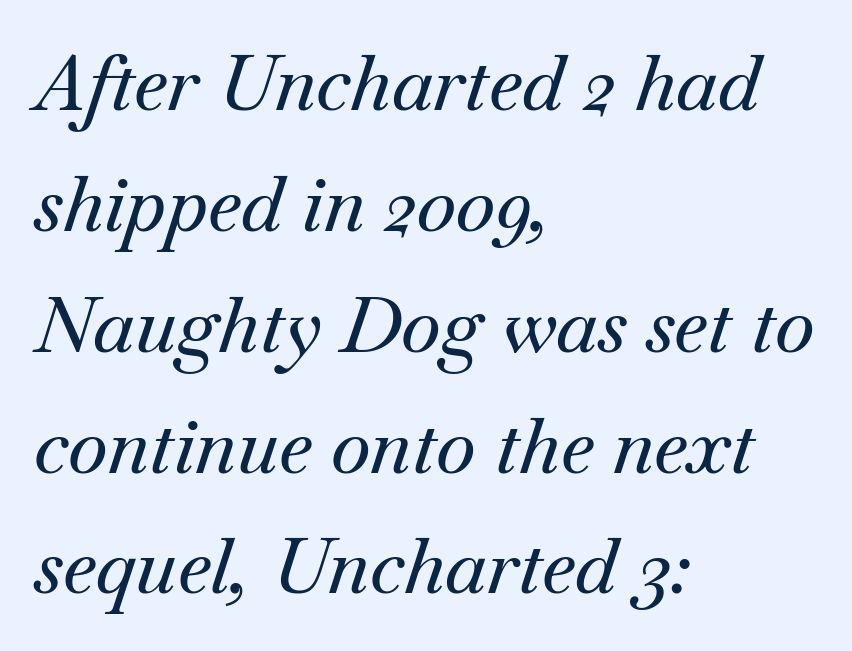
Q: Is the text italic (slanted)? A: Yes, it leans right by about 18 degrees.
Q: Is the typeface a serif or a sans-serif typeface? A: Serif.
Q: Is the text underlined? A: No.
Q: How is the paragraph aligned? A: Left-aligned.
Q: Is the spacing between letters normal or unusually wide? A: Normal.
Q: Is the spacing between lines tight, normal or loose? A: Normal.
Q: Width (condensed, normal, or wide)? A: Normal.
Q: Stroke contrast? A: Medium.
Q: x-height? A: Small.
Q: Monospaced? A: No.
